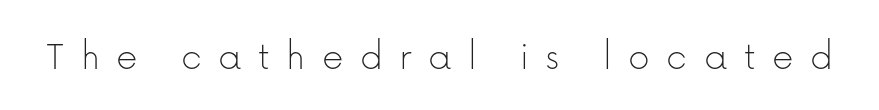
{"serif": "no", "italic": "no", "bold": "no", "weight": "thin", "width": "normal", "stroke_contrast": "low", "x_height": "medium", "monospaced": "no", "underline": "no", "letter_spacing": "wide", "letter_spacing_em": 0.39, "glyph_px": 42}
